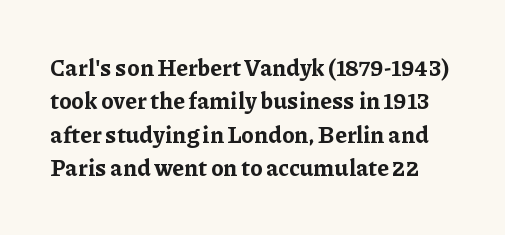
Q: Is the text bold? A: Yes.
Q: Is the text italic (slanted)? A: No, it is upright.
Q: Is the text underlined? A: No.
Q: Is the spacing between letters normal or unusually wide? A: Normal.
Q: Is the spacing between lines tight, normal or loose? A: Normal.
